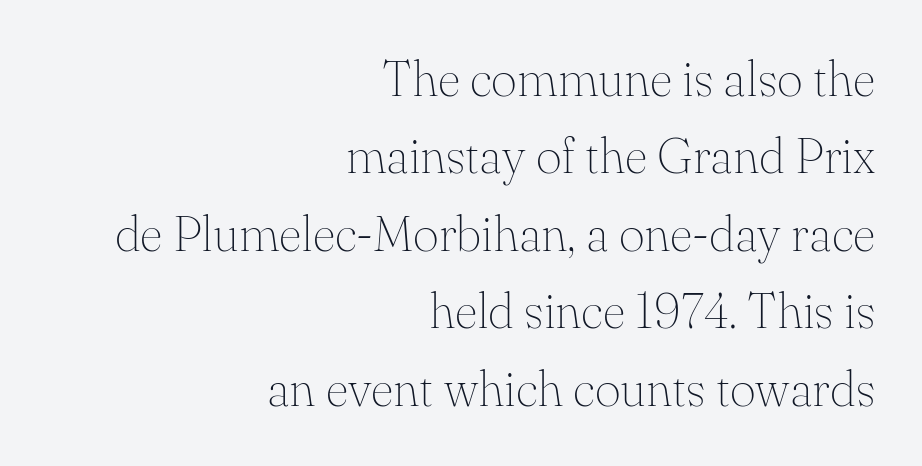
Q: Is the text bold? A: No.
Q: Is the text italic (slanted)? A: No, it is upright.
Q: Is the typeface a serif or a sans-serif typeface? A: Serif.
Q: Is the text underlined? A: No.
Q: How is the paragraph aligned? A: Right-aligned.
Q: Is the spacing between letters normal or unusually wide? A: Normal.
Q: Is the spacing between lines tight, normal or loose? A: Normal.
Q: Width (condensed, normal, or wide)? A: Normal.
Q: Stroke contrast? A: Medium.
Q: x-height? A: Small.
Q: Monospaced? A: No.
